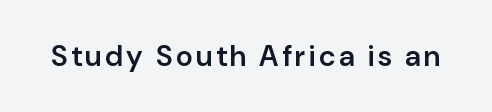
Q: Is the text bold? A: Semi-bold.
Q: Is the text italic (slanted)? A: No, it is upright.
Q: Is the typeface a serif or a sans-serif typeface? A: Sans-serif.
Q: Is the text underlined? A: No.
Q: Width (condensed, normal, or wide)? A: Normal.
Q: Stroke contrast? A: Low.
Q: x-height? A: Medium.
Q: Monospaced? A: No.
